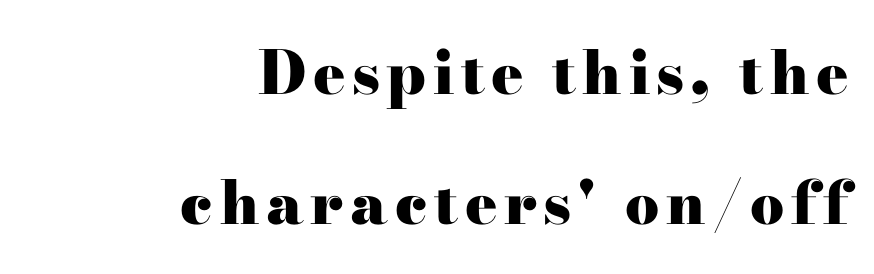
I'd describe the lettering as bold — thick and assertive. Do the letters lean? They stand straight. A typesetter would call this proportional, since set widths differ per character. Leading is clearly above the norm, producing a sparse column. A clean baseline with only descenders dipping below it. The letters carry serifs — small finishing strokes at the ends of their stems.
